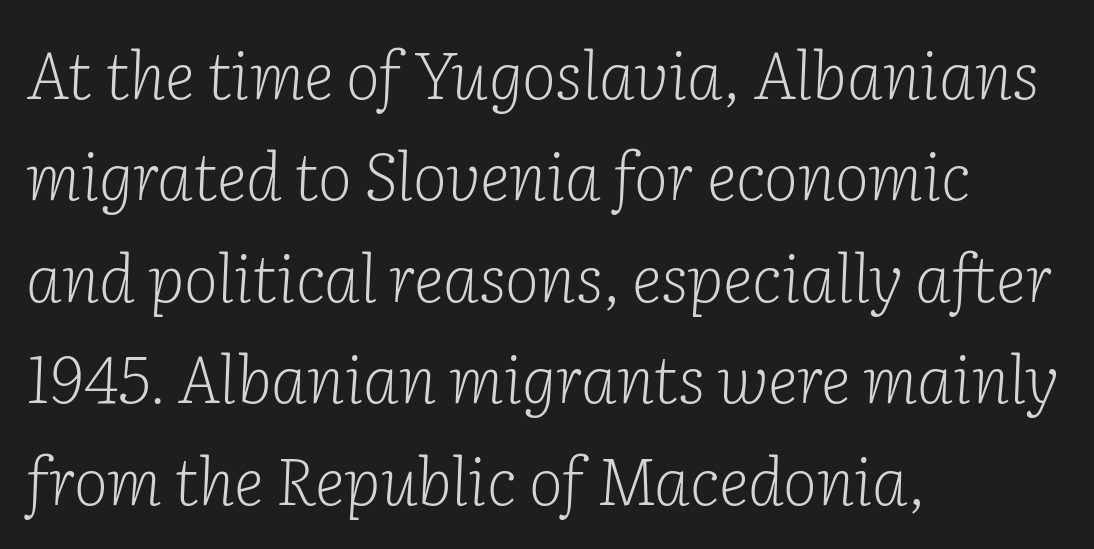
The image shows 65 px light serif type, italic (leaning right); set left-aligned, normal line spacing (1.56x), normal letter spacing, not underlined; low stroke contrast and a medium x-height.
